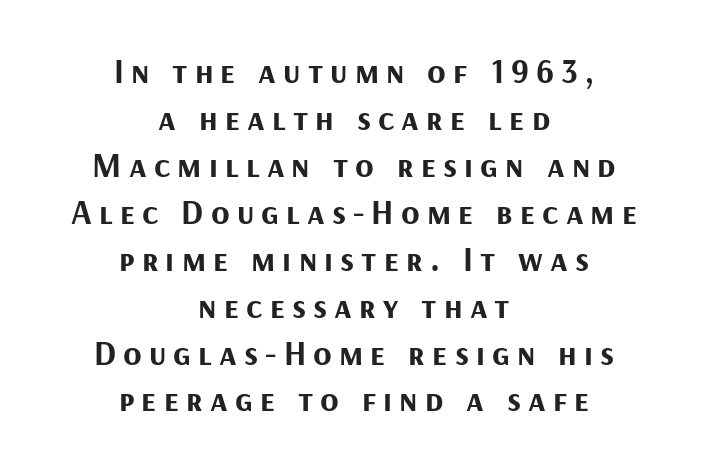
Q: Is the text bold? A: Yes.
Q: Is the text italic (slanted)? A: No, it is upright.
Q: Is the typeface a serif or a sans-serif typeface? A: Sans-serif.
Q: Is the text underlined? A: No.
Q: How is the paragraph aligned? A: Centered.
Q: Is the spacing between letters normal or unusually wide? A: Unusually wide.
Q: Is the spacing between lines tight, normal or loose? A: Normal.
Q: Width (condensed, normal, or wide)? A: Normal.
Q: Stroke contrast? A: Medium.
Q: x-height? A: Medium.
Q: Monospaced? A: No.
